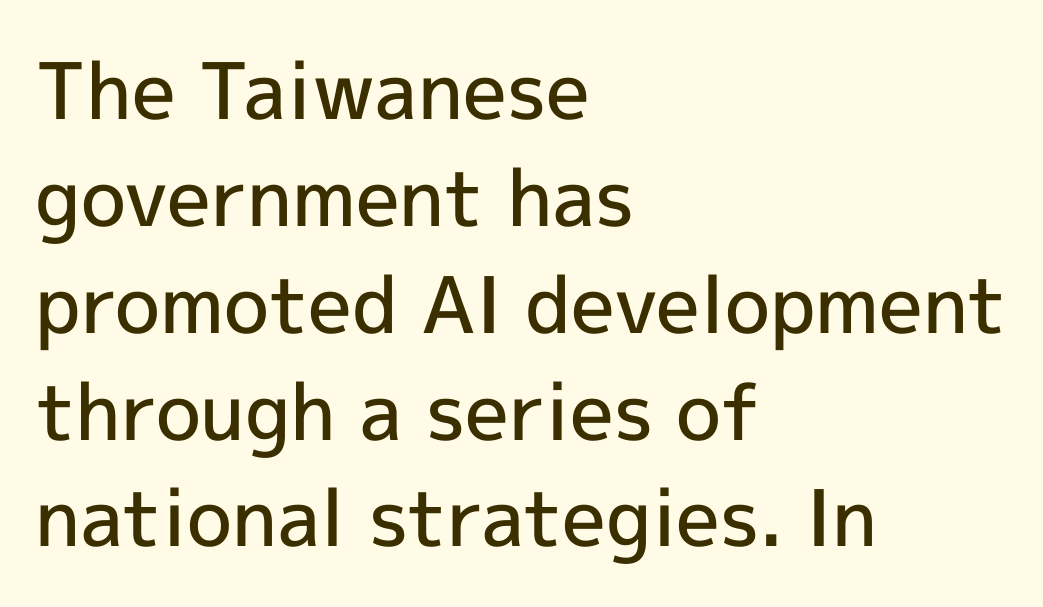
{"serif": "no", "italic": "no", "bold": "semi", "weight": "semibold", "width": "normal", "x_height": "medium", "monospaced": "no", "underline": "no", "align": "left", "line_spacing": "normal", "line_spacing_ratio": 1.37, "letter_spacing": "normal", "letter_spacing_em": 0.0, "glyph_px": 78}
